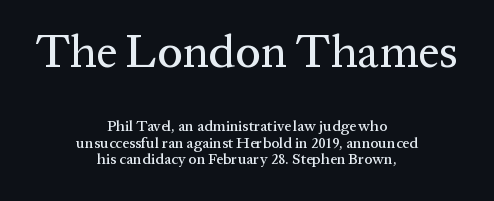
{"serif": "yes", "italic": "no", "width": "normal", "stroke_contrast": "medium", "x_height": "medium", "monospaced": "no", "underline": "no", "align": "center", "line_spacing": "tight", "line_spacing_ratio": 1.1, "letter_spacing": "normal", "letter_spacing_em": 0.0, "larger_block": "first", "size_ratio": 3.07, "glyph_px": 46}
